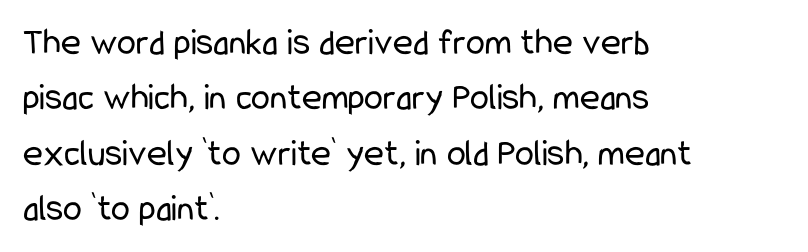
Varying glyph widths throughout — classic text-font behaviour. The axis of the letterforms is exactly vertical. If you drew a ruler down the left edge, every line would touch it. Think standard paragraph weight, or any step lighter than that.
